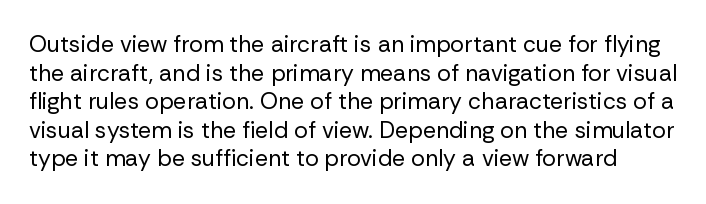
{"italic": "no", "bold": "no", "underline": "no", "line_spacing_ratio": 1.24, "letter_spacing": "normal", "letter_spacing_em": 0.0, "glyph_px": 23}
